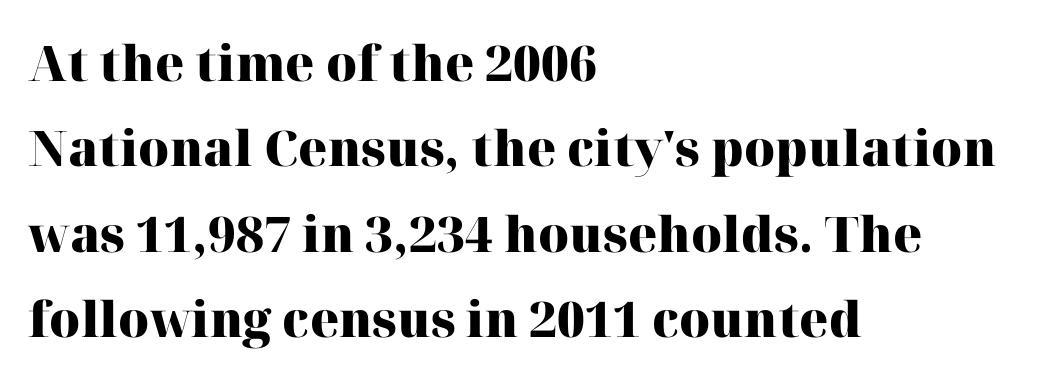
The typesetter chose a ragged-right arrangement here. These lines are rendered in a variable-pitch font. In terms of posture, this sample is upright. The line texture is even and compact thanks to regular tracking. Emphasis by weight is at full strength: bold. Descender tails drop into unmarked territory.
